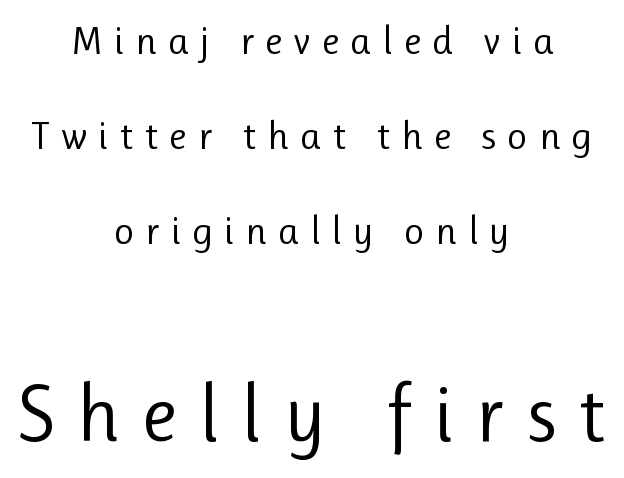
The image shows 80 px regular-weight sans-serif type, upright; set centered, loose line spacing (2.38x), unusually wide letter spacing (+0.27 em), not underlined; the second (bottom) block is 2.0x larger; low stroke contrast and a medium x-height.
